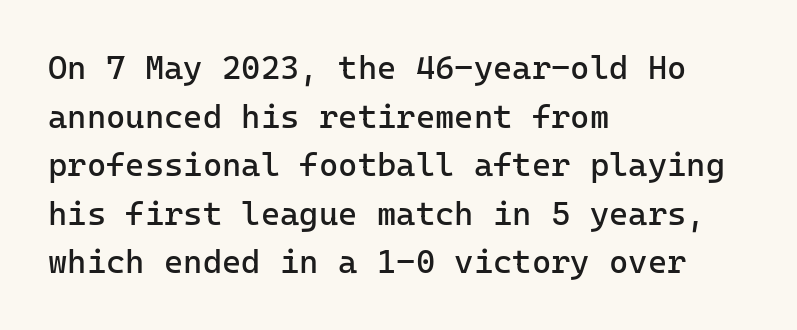
Q: Is the text bold? A: No.
Q: Is the text italic (slanted)? A: No, it is upright.
Q: Is the typeface a serif or a sans-serif typeface? A: Sans-serif.
Q: Is the text underlined? A: No.
Q: How is the paragraph aligned? A: Left-aligned.
Q: Is the spacing between letters normal or unusually wide? A: Normal.
Q: Is the spacing between lines tight, normal or loose? A: Normal.
Q: Width (condensed, normal, or wide)? A: Normal.
Q: Stroke contrast? A: Low.
Q: x-height? A: Medium.
Q: Monospaced? A: Yes.
